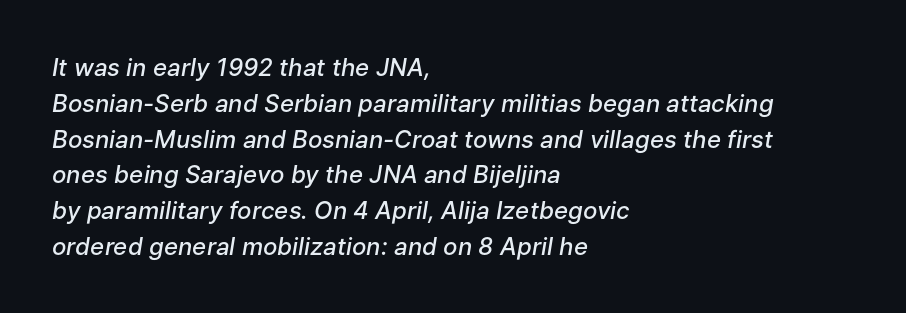
The image shows 24 px text type, italic (leaning right); set left-aligned, normal line spacing (1.49x), normal letter spacing, not underlined.
